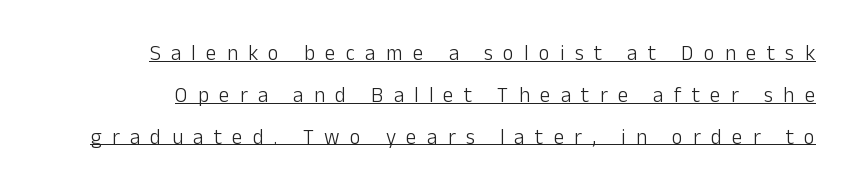
Q: Is the text bold? A: No.
Q: Is the text italic (slanted)? A: No, it is upright.
Q: Is the text underlined? A: Yes.
Q: Is the spacing between letters normal or unusually wide? A: Unusually wide.
Q: Is the spacing between lines tight, normal or loose? A: Loose.
